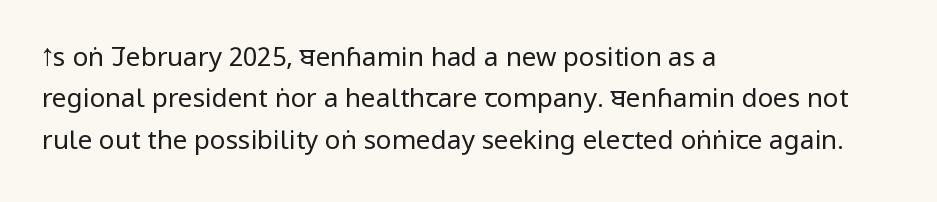
{"italic": "no", "bold": "no", "underline": "no", "align": "left", "line_spacing": "normal", "line_spacing_ratio": 1.59, "letter_spacing": "normal", "letter_spacing_em": 0.0, "glyph_px": 26}
